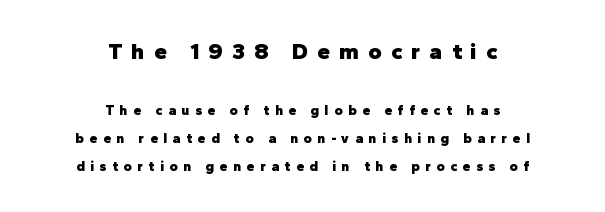
The image shows 23 px bold type, upright; set centered, loose line spacing (1.99x), unusually wide letter spacing (+0.4 em), not underlined; the first (top) block is 1.64x larger.
